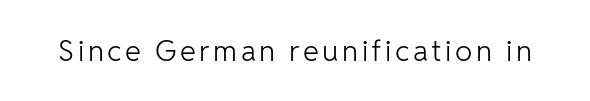
The string is rendered with underlining switched off. Weight: not bold — regular or lighter. The specimen reads as upright at a glance. Spacing verdict: proportional, widths tailored to each character.
